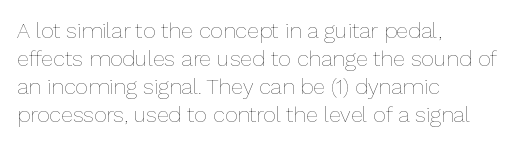
Normally led — the rows are evenly, conventionally spaced. Underlining? Definitely not there. The axis of the letterforms is exactly vertical. The passage is arranged the way most books set body copy — flush left. Default kerning and tracking; the words read as compact shapes.
